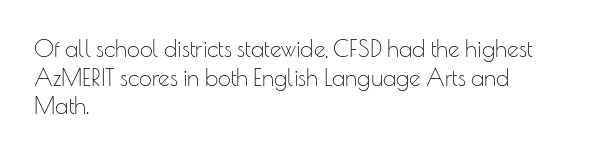
Beneath every word, the page is bare. On a weight scale, this lands at 450 or below. Look at the tracking — it's just the regular setting, nothing added. The typesetter chose a ragged-right arrangement here. Upright lettering throughout.
